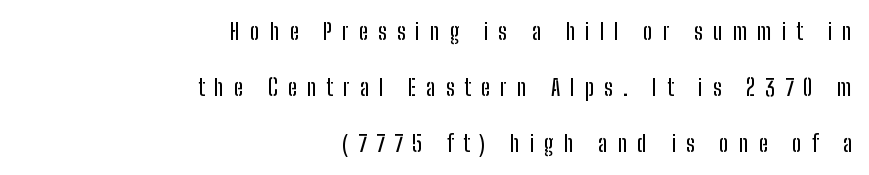
Q: Is the text italic (slanted)? A: No, it is upright.
Q: Is the text underlined? A: No.
Q: How is the paragraph aligned? A: Right-aligned.
Q: Is the spacing between letters normal or unusually wide? A: Unusually wide.
Q: Is the spacing between lines tight, normal or loose? A: Loose.
